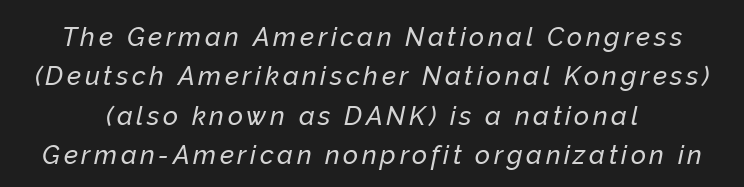
Has an underline been added? It has not. Style check: oblique. Is there much room between lines? A standard amount, neither cramped nor airy.
